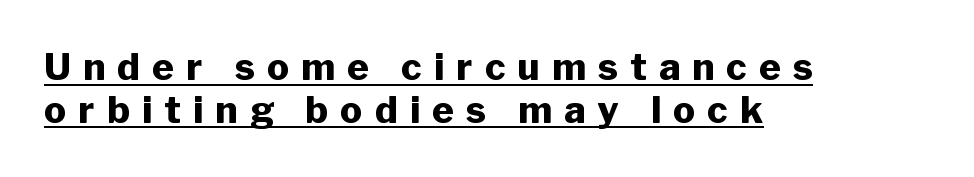
Every character sits straight up, as roman type does. Do the characters align in a grid? No, the font is proportional. The tracking jumps out immediately: characters are airy and widely separated. All the whitespace from short lines collects on the right.
